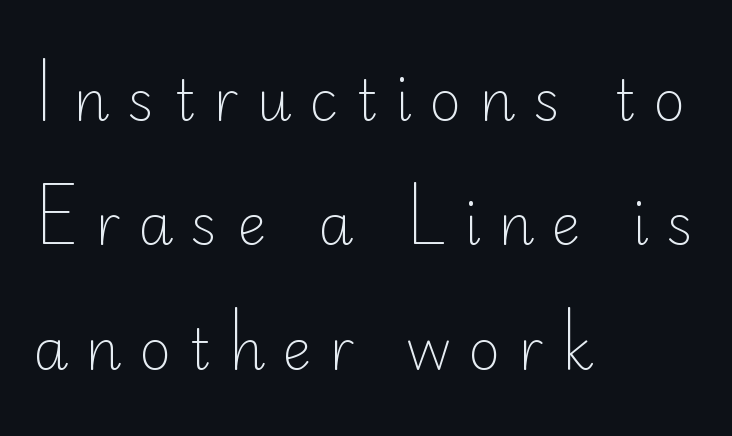
Each new line begins a long way beneath the previous one. Teacher's note: observe the even left margin — that is flush-left alignment. Ordinary non-slanted type is in use. How are the letters spaced? Widely, with obvious added tracking.
